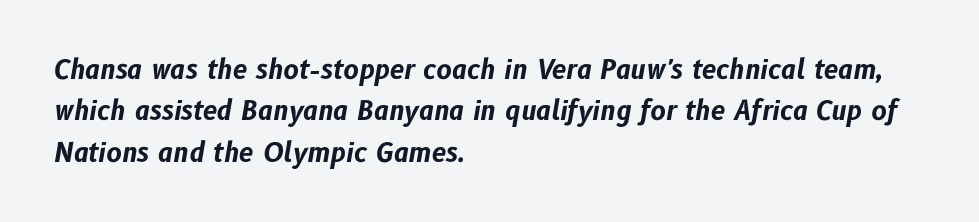
{"italic": "yes", "lean": "right", "slant_degrees": 10, "bold": "yes", "underline": "no", "align": "left", "line_spacing": "normal", "line_spacing_ratio": 1.59, "letter_spacing": "normal", "letter_spacing_em": 0.0, "glyph_px": 26}
